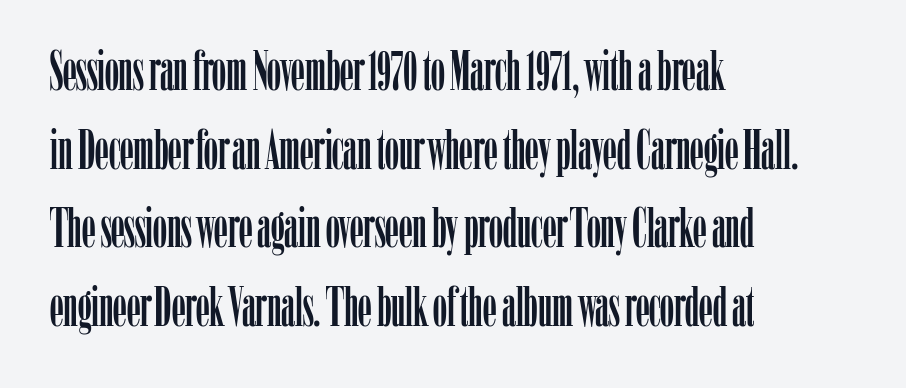
{"serif": "yes", "italic": "no", "width": "condensed", "stroke_contrast": "low", "x_height": "medium", "monospaced": "no", "underline": "no", "align": "left", "line_spacing": "normal", "line_spacing_ratio": 1.43, "letter_spacing": "normal", "letter_spacing_em": 0.0, "glyph_px": 55}
